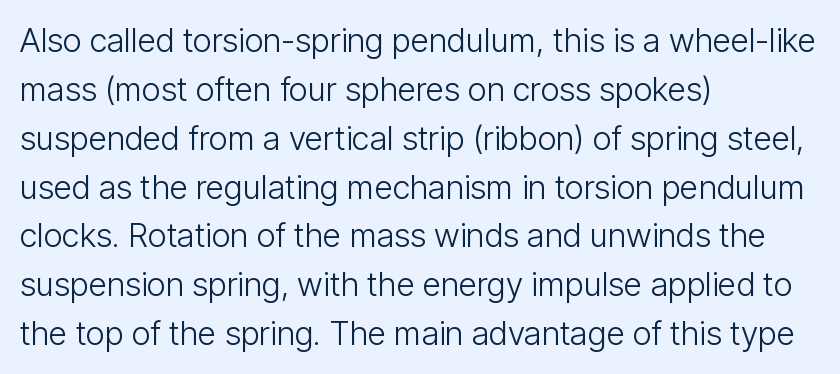
{"serif": "no", "italic": "no", "bold": "no", "weight": "light", "width": "condensed", "stroke_contrast": "low", "x_height": "medium", "monospaced": "no", "underline": "no", "align": "left", "line_spacing": "normal", "line_spacing_ratio": 1.48, "letter_spacing": "normal", "letter_spacing_em": 0.0, "glyph_px": 33}
